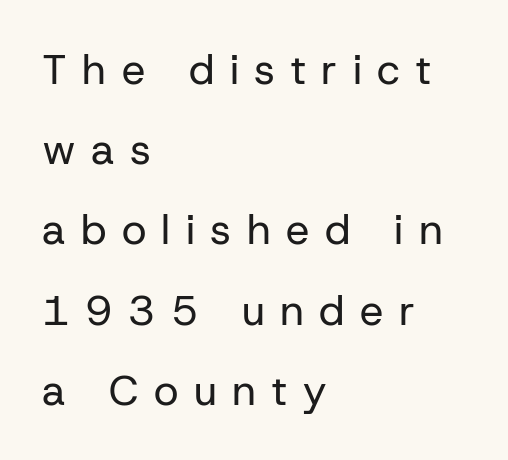
{"serif": "no", "italic": "no", "bold": "no", "weight": "regular", "width": "normal", "stroke_contrast": "low", "x_height": "medium", "monospaced": "no", "underline": "no", "align": "left", "line_spacing": "loose", "line_spacing_ratio": 1.91, "letter_spacing": "wide", "letter_spacing_em": 0.37, "glyph_px": 42}
